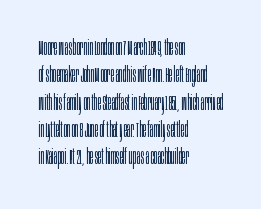
The image shows 21 px text type, upright; set left-aligned, normal line spacing (1.3x), normal letter spacing, not underlined.
